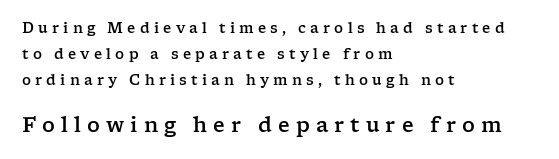
Q: Is the text italic (slanted)? A: No, it is upright.
Q: Is the text underlined? A: No.
Q: How is the paragraph aligned? A: Left-aligned.
Q: Is the spacing between letters normal or unusually wide? A: Unusually wide.
Q: Which block of text is set in a larger size, the first (top) or the second (bottom)? A: The second (bottom) one.
